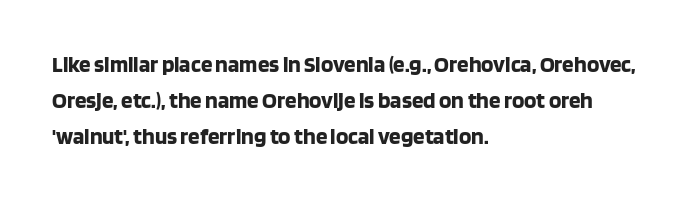
The image shows 23 px bold type, upright; set left-aligned, normal line spacing (1.57x), normal letter spacing, not underlined.
